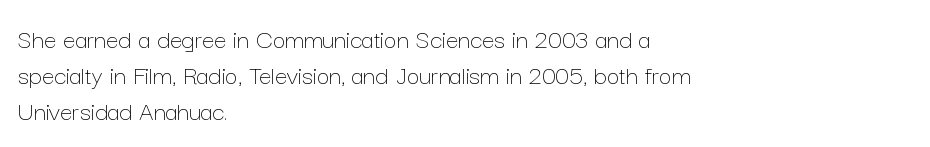
Q: Is the text bold? A: No.
Q: Is the text italic (slanted)? A: No, it is upright.
Q: Is the text underlined? A: No.
Q: How is the paragraph aligned? A: Left-aligned.
Q: Is the spacing between letters normal or unusually wide? A: Normal.
Q: Is the spacing between lines tight, normal or loose? A: Normal.
Q: Width (condensed, normal, or wide)? A: Normal.
Q: Stroke contrast? A: Low.
Q: x-height? A: Medium.
Q: Monospaced? A: No.
